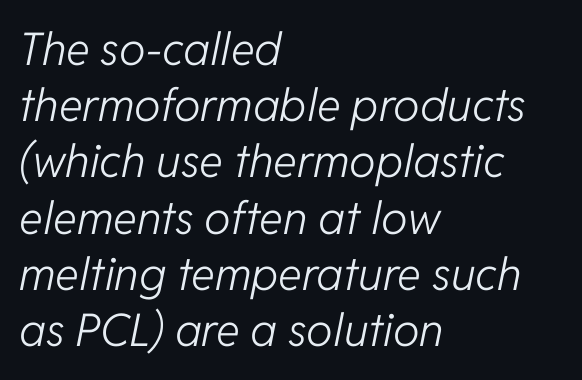
Q: Is the text bold? A: No.
Q: Is the text italic (slanted)? A: Yes, it leans right by about 11 degrees.
Q: Is the text underlined? A: No.
Q: How is the paragraph aligned? A: Left-aligned.
Q: Is the spacing between letters normal or unusually wide? A: Normal.
Q: Is the spacing between lines tight, normal or loose? A: Normal.
Q: Width (condensed, normal, or wide)? A: Normal.
Q: Stroke contrast? A: Low.
Q: x-height? A: Medium.
Q: Monospaced? A: No.
